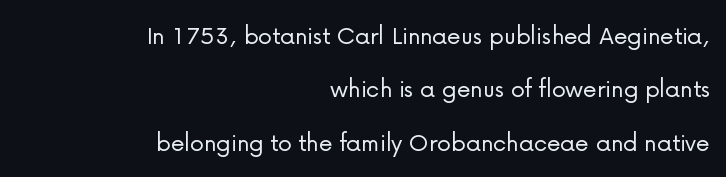
The letters stand straight up with perfectly vertical stems. The strokes are not fattened; the text isn't bold. The designer dialed line spacing up above the default. One-word summary of the alignment: right.
